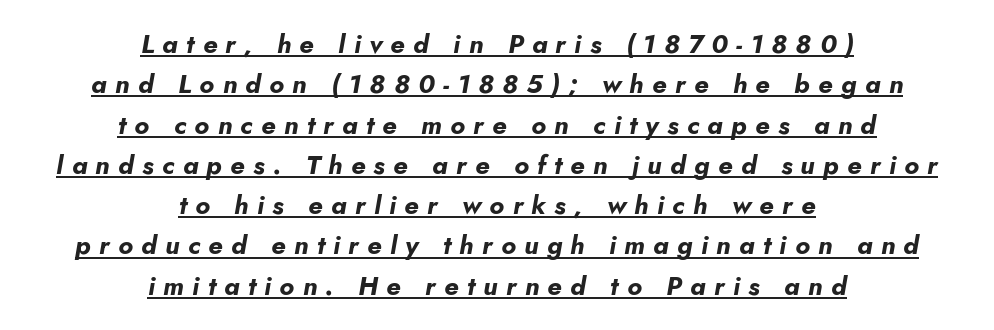
Thick stems and heavy bowls — unmistakably bold. The glyphs look as if they've been sheared to an angle. This sample keeps an unexceptional amount of space between lines. This rendering widens character spacing well past its baseline value. Quick note: underline on.
